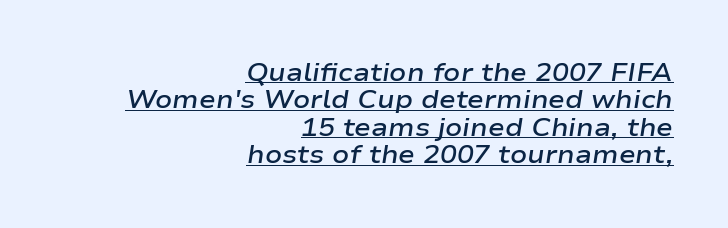
Q: Is the text bold? A: Semi-bold.
Q: Is the text italic (slanted)? A: Yes, it leans right by about 9 degrees.
Q: Is the text underlined? A: Yes.
Q: How is the paragraph aligned? A: Right-aligned.
Q: Is the spacing between letters normal or unusually wide? A: Normal.
Q: Is the spacing between lines tight, normal or loose? A: Tight.
